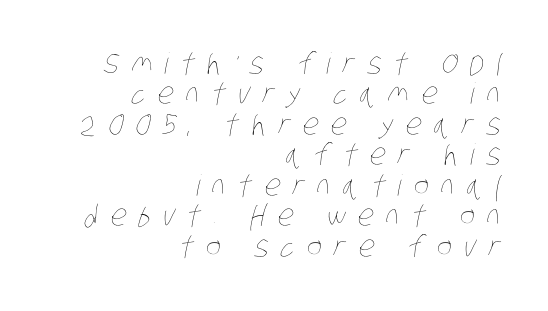
Unbolded letterforms with no extra heft. Proportional: the letters do not fall into vertical columns. In CSS terms this would be text-align: right. Loose tracking; the words dissolve into strings of separated letters. Letters rest on an invisible, unmarked baseline.
